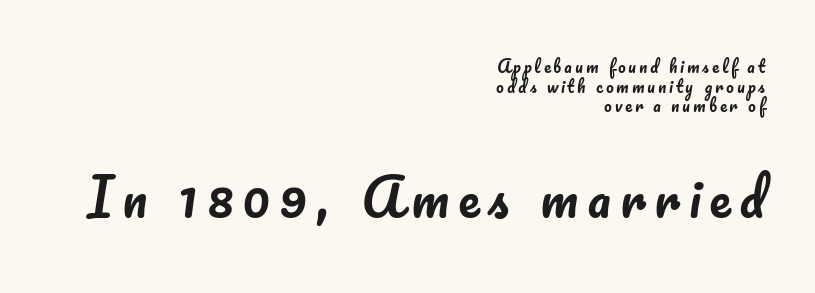
{"width": "normal", "stroke_contrast": "low", "x_height": "small", "monospaced": "no", "underline": "no", "align": "right", "line_spacing": "tight", "line_spacing_ratio": 1.15, "larger_block": "second", "size_ratio": 3.06, "glyph_px": 52}
